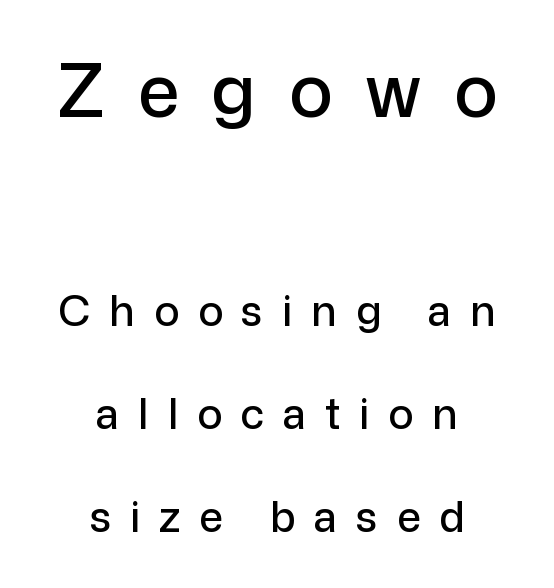
Posture: upright roman. Summary of vertical rhythm: relaxed, with wide interline spacing. If you folded the block vertically in half, each line would mirror itself in length. Think of a printed novel: that variable character pitch is what you see here.
